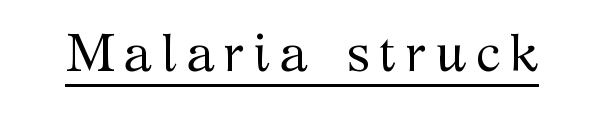
Look at the bottom of the vertical strokes: they flare into serifs here. A rule runs beneath these lines of type. Varying glyph widths throughout — classic text-font behaviour. Nothing heavy about these letters — not bold at all. Quick note: not italic, upright.
